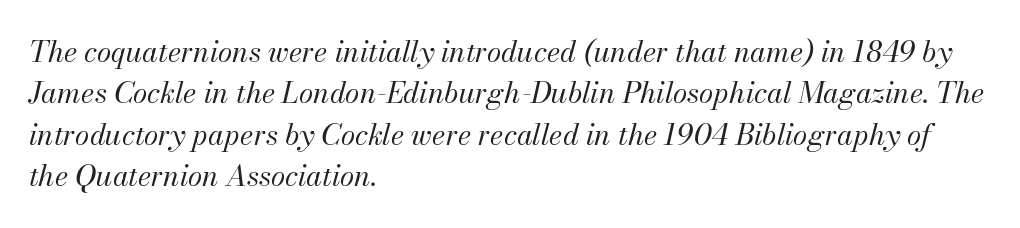
{"italic": "yes", "lean": "right", "slant_degrees": 13, "bold": "no", "weight": "regular", "width": "normal", "stroke_contrast": "medium", "x_height": "small", "monospaced": "no", "underline": "no", "align": "left", "line_spacing": "normal", "line_spacing_ratio": 1.43, "letter_spacing": "normal", "letter_spacing_em": 0.0, "glyph_px": 29}
